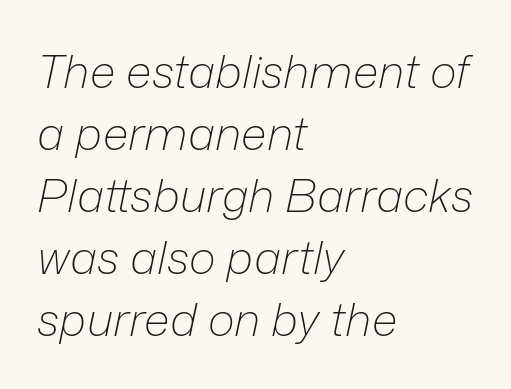
Compared with ordinary roman type, these characters are visibly tilted. A typesetter would call this leading conventional body-copy spacing. Students, note that the glyphs here touch the page at normal intervals. Is the stroke heavy? The answer is a plain regular-or-lighter. Bare-footed words on every line. A student would call this left alignment; a typographer would say flush left, rag right.
